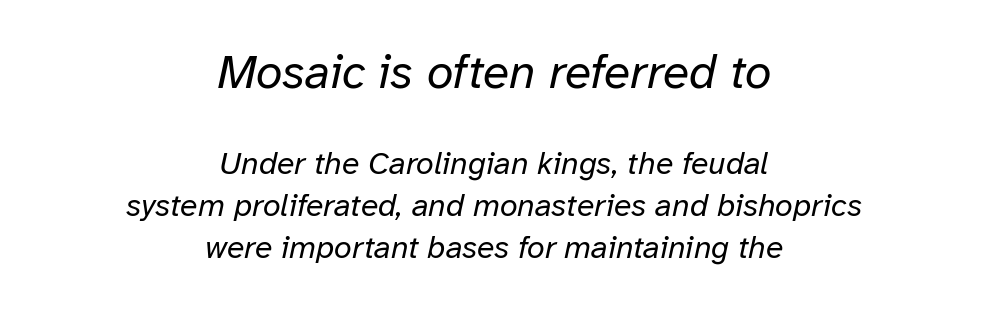
Q: Is the text bold? A: No.
Q: Is the text italic (slanted)? A: Yes, it leans right by about 12 degrees.
Q: Is the text underlined? A: No.
Q: How is the paragraph aligned? A: Centered.
Q: Is the spacing between letters normal or unusually wide? A: Normal.
Q: Is the spacing between lines tight, normal or loose? A: Normal.
Q: Which block of text is set in a larger size, the first (top) or the second (bottom)? A: The first (top) one.
Q: Width (condensed, normal, or wide)? A: Normal.
Q: Stroke contrast? A: Low.
Q: x-height? A: Medium.
Q: Monospaced? A: No.
